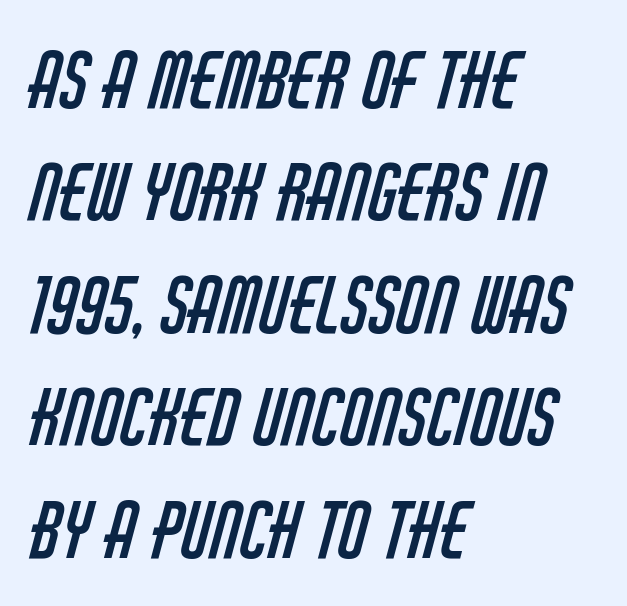
Left-aligned paragraph, ragged on the right. Short note: letters normally spaced. The weight would be labelled regular, book, light, or lighter still. Summary of vertical rhythm: regular, with standard interline spacing.
